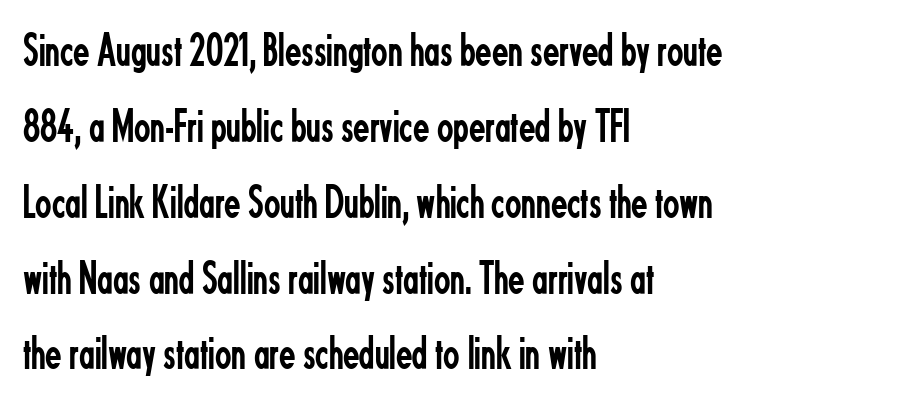
Q: Is the text bold? A: No.
Q: Is the text italic (slanted)? A: No, it is upright.
Q: Is the typeface a serif or a sans-serif typeface? A: Sans-serif.
Q: Is the text underlined? A: No.
Q: How is the paragraph aligned? A: Left-aligned.
Q: Is the spacing between letters normal or unusually wide? A: Normal.
Q: Is the spacing between lines tight, normal or loose? A: Normal.
Q: Width (condensed, normal, or wide)? A: Condensed.
Q: Stroke contrast? A: Low.
Q: x-height? A: Small.
Q: Monospaced? A: No.
